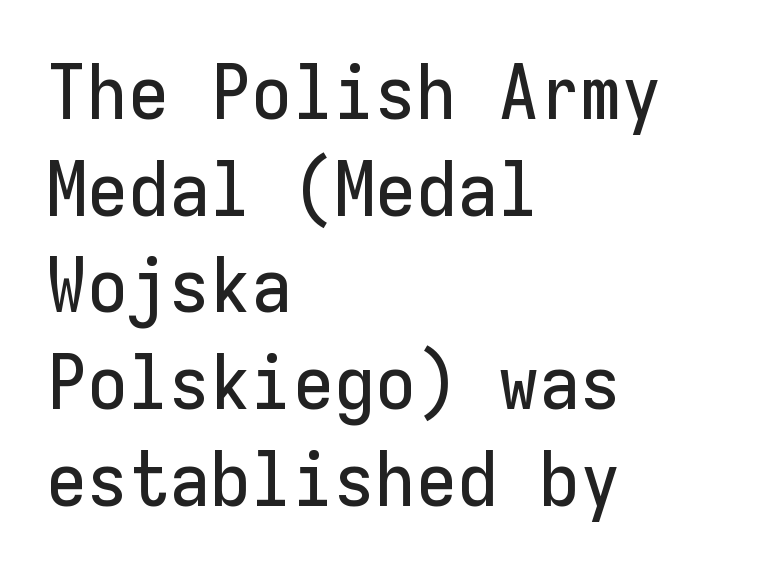
{"serif": "no", "italic": "no", "width": "normal", "stroke_contrast": "low", "x_height": "medium", "monospaced": "yes", "underline": "no", "align": "left", "line_spacing": "normal", "line_spacing_ratio": 1.29, "letter_spacing": "normal", "letter_spacing_em": 0.0, "glyph_px": 75}
